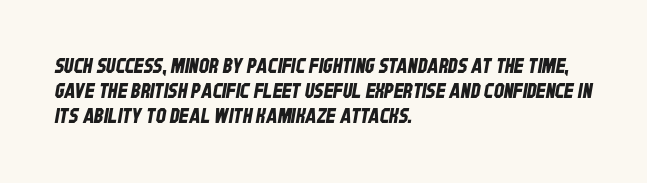
The image shows 20 px text type; set left-aligned, normal line spacing (1.26x), normal letter spacing, not underlined.
